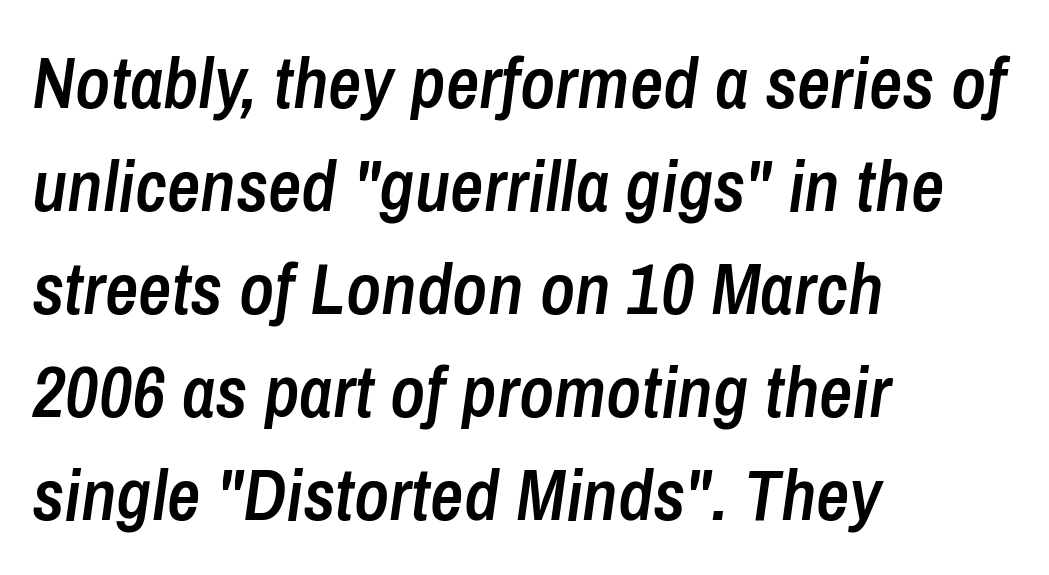
Note the varied advance widths — an 'i' is clearly narrower than an 'm'. Descenders hang freely into open space. Interline gaps are of average width in this sample. Caption: semibold face, moderately heavy strokes.
